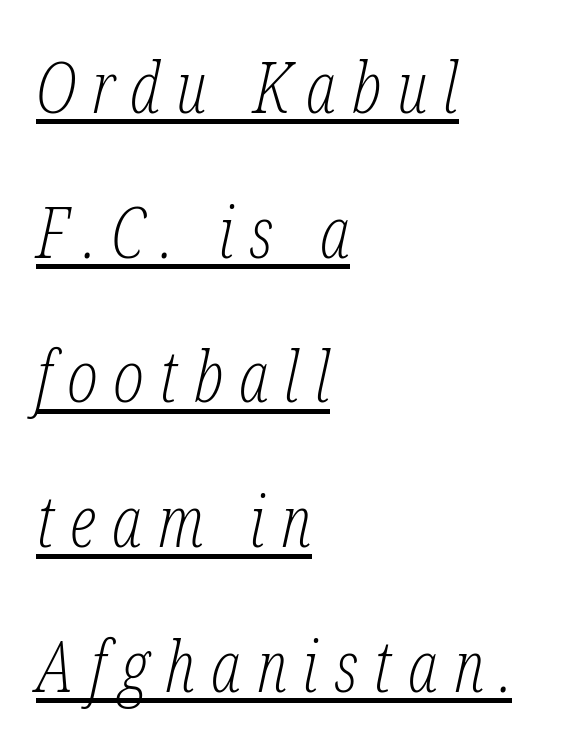
Q: Is the text bold? A: No.
Q: Is the text italic (slanted)? A: Yes, it leans right by about 12 degrees.
Q: Is the typeface a serif or a sans-serif typeface? A: Serif.
Q: Is the text underlined? A: Yes.
Q: How is the paragraph aligned? A: Left-aligned.
Q: Is the spacing between letters normal or unusually wide? A: Unusually wide.
Q: Is the spacing between lines tight, normal or loose? A: Loose.
Q: Width (condensed, normal, or wide)? A: Condensed.
Q: Stroke contrast? A: Low.
Q: x-height? A: Medium.
Q: Monospaced? A: No.
